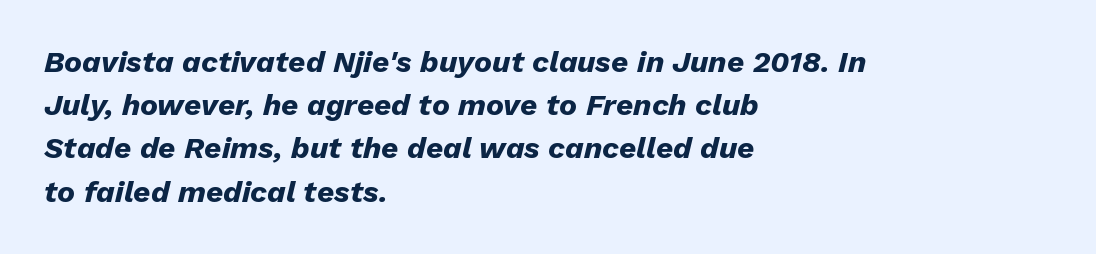
The letters sit at their default tracking, neither squeezed nor spread. The setting favours the left margin, as ordinary paragraphs usually do. If you measured baseline to baseline, you'd find a middling distance. The rendering uses natural spacing where letterforms have individual widths. Strokes here are thick enough to call this a true bold.
